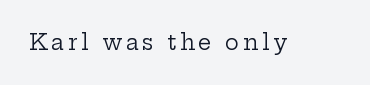
The image shows 21 px text type, upright; set not underlined.
